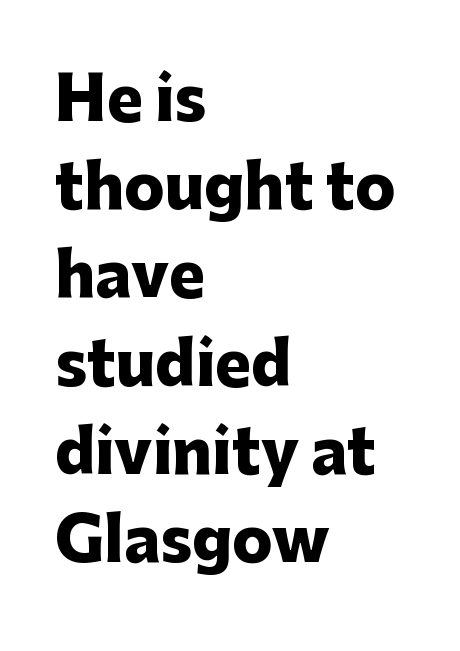
To sum up the face: it is a sans, with no serifs. The face used here is rendered with its standard letterfit. The characters look thick and weighty, a clear bold. The specimen reads as upright at a glance.
